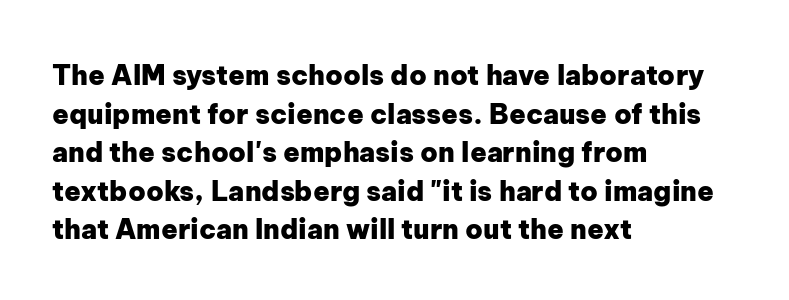
{"italic": "no", "bold": "yes", "underline": "no", "align": "left", "line_spacing": "normal", "line_spacing_ratio": 1.43, "letter_spacing": "normal", "letter_spacing_em": 0.0, "glyph_px": 27}
